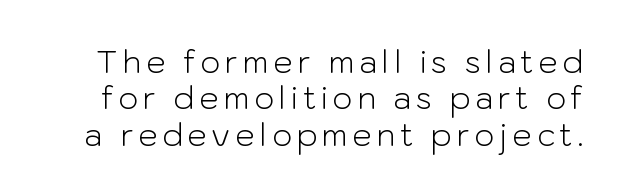
The image shows 31 px light sans-serif type, upright; set line spacing 1.17x, not underlined; low stroke contrast and a medium x-height.
